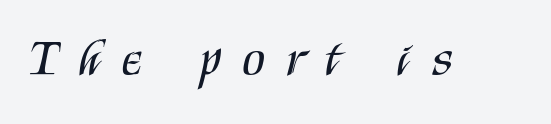
Summary of weight: not heavy and not bold. Serifs: no, the terminals of the letterforms are clean. Looks like regular typesetting: each glyph gets only the width it needs. Is the letter spacing exaggerated? Yes — the characters are pushed far apart.
